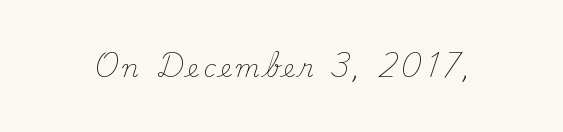
{"bold": "no", "underline": "no", "letter_spacing": "wide", "letter_spacing_em": 0.2, "glyph_px": 24}
